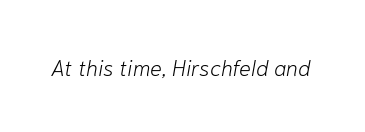
Q: Is the text bold? A: No.
Q: Is the text italic (slanted)? A: Yes, it leans right by about 10 degrees.
Q: Is the text underlined? A: No.
Q: Is the spacing between letters normal or unusually wide? A: Normal.
